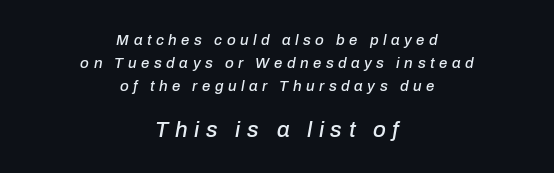
Q: Is the text italic (slanted)? A: Yes, it leans right by about 10 degrees.
Q: Is the text underlined? A: No.
Q: How is the paragraph aligned? A: Centered.
Q: Is the spacing between letters normal or unusually wide? A: Unusually wide.
Q: Is the spacing between lines tight, normal or loose? A: Normal.
Q: Which block of text is set in a larger size, the first (top) or the second (bottom)? A: The second (bottom) one.
